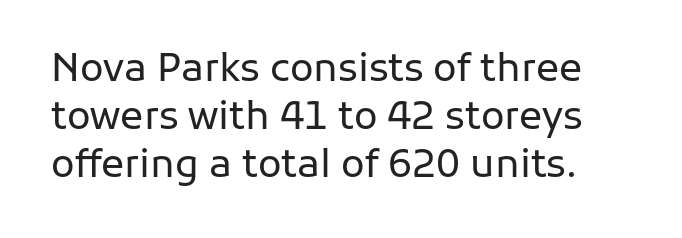
The image shows 39 px regular-weight sans-serif type, upright; set line spacing 1.23x, normal letter spacing, not underlined; low stroke contrast and a medium x-height.
